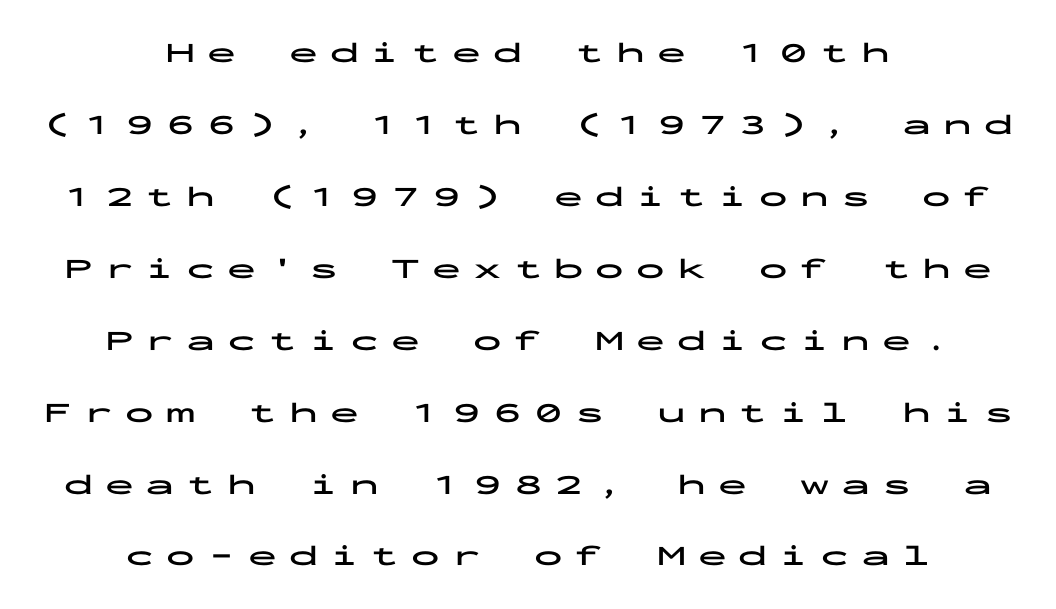
{"serif": "no", "italic": "no", "bold": "yes", "weight": "bold", "width": "wide", "stroke_contrast": "low", "x_height": "medium", "monospaced": "yes", "underline": "no", "align": "center", "line_spacing": "loose", "line_spacing_ratio": 2.48, "letter_spacing": "wide", "letter_spacing_em": 0.41, "glyph_px": 29}
